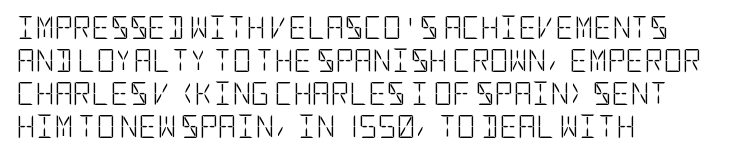
Q: Is the text bold? A: No.
Q: Is the text italic (slanted)? A: No, it is upright.
Q: Is the text underlined? A: No.
Q: How is the paragraph aligned? A: Left-aligned.
Q: Is the spacing between letters normal or unusually wide? A: Normal.
Q: Is the spacing between lines tight, normal or loose? A: Normal.
